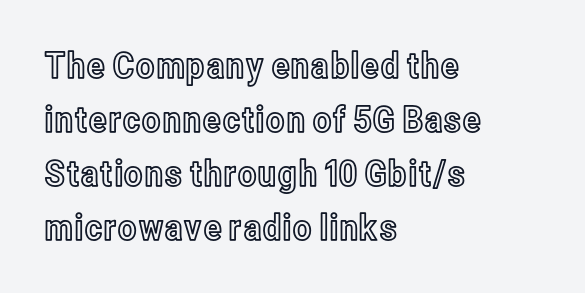
The image shows 36 px condensed type, upright; set left-aligned, normal line spacing (1.5x), normal letter spacing, not underlined; a medium x-height.
